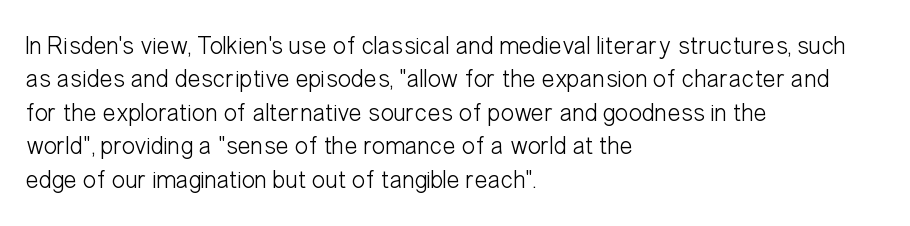
Q: Is the text bold? A: No.
Q: Is the text italic (slanted)? A: No, it is upright.
Q: Is the text underlined? A: No.
Q: How is the paragraph aligned? A: Left-aligned.
Q: Is the spacing between letters normal or unusually wide? A: Normal.
Q: Is the spacing between lines tight, normal or loose? A: Normal.
